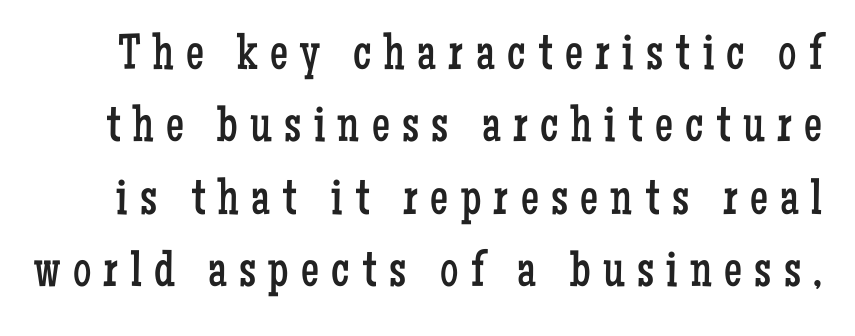
{"serif": "yes", "italic": "no", "bold": "no", "weight": "regular", "width": "condensed", "stroke_contrast": "low", "x_height": "medium", "monospaced": "no", "underline": "no", "line_spacing": "normal", "line_spacing_ratio": 1.42, "letter_spacing": "wide", "letter_spacing_em": 0.24, "glyph_px": 51}
